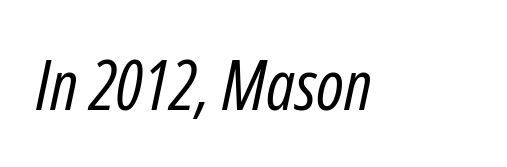
Q: Is the text bold? A: No.
Q: Is the text italic (slanted)? A: Yes, it leans right by about 12 degrees.
Q: Is the text underlined? A: No.
Q: Is the spacing between letters normal or unusually wide? A: Normal.
Q: Width (condensed, normal, or wide)? A: Condensed.
Q: Stroke contrast? A: Low.
Q: x-height? A: Medium.
Q: Monospaced? A: No.
